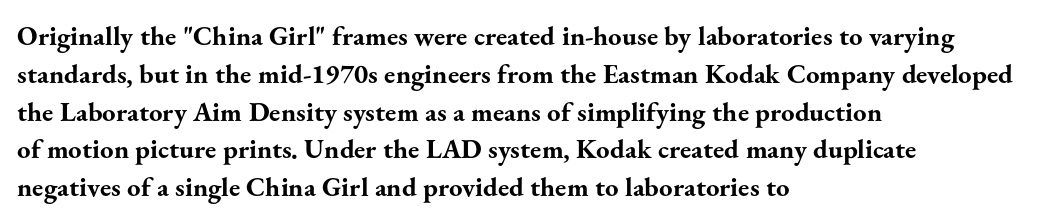
{"italic": "no", "bold": "yes", "underline": "no", "align": "left", "line_spacing": "normal", "line_spacing_ratio": 1.4, "letter_spacing": "normal", "letter_spacing_em": 0.0, "glyph_px": 27}
